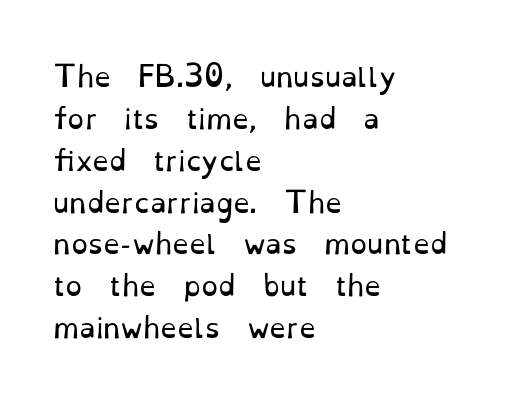
{"italic": "no", "bold": "no", "underline": "no", "align": "left", "line_spacing": "normal", "line_spacing_ratio": 1.55, "letter_spacing": "normal", "letter_spacing_em": 0.0, "glyph_px": 27}
